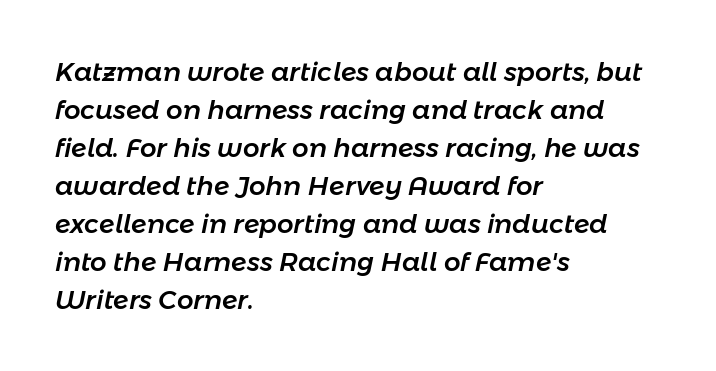
The image shows 26 px text type, italic (leaning right); set left-aligned, normal line spacing (1.46x), normal letter spacing, not underlined.
